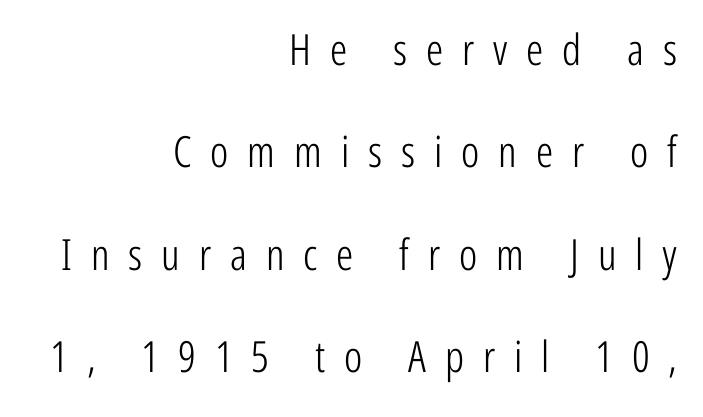
The image shows 43 px light, condensed sans-serif type, upright; set right-aligned, loose line spacing (2.38x), unusually wide letter spacing (+0.44 em), not underlined; low stroke contrast and a medium x-height.
